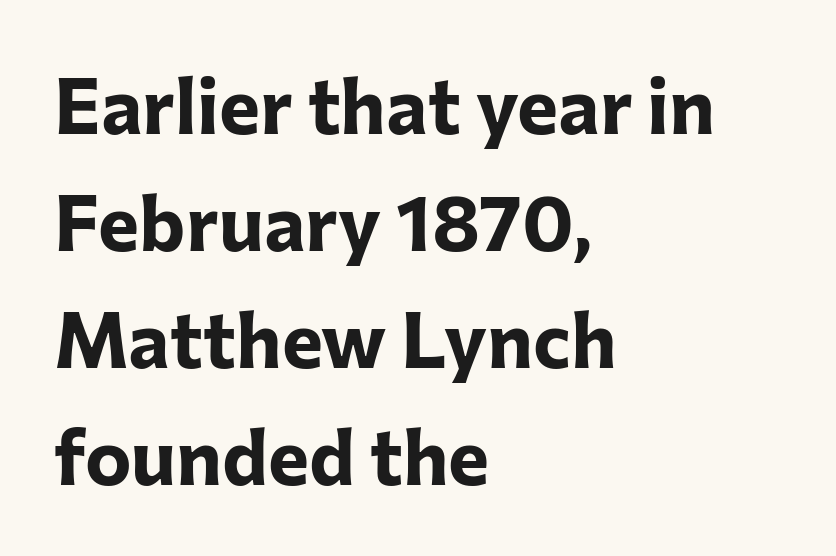
{"serif": "no", "italic": "no", "bold": "yes", "weight": "bold", "width": "normal", "stroke_contrast": "low", "x_height": "medium", "monospaced": "no", "underline": "no", "align": "left", "line_spacing": "normal", "line_spacing_ratio": 1.5, "letter_spacing": "normal", "letter_spacing_em": 0.0, "glyph_px": 78}
